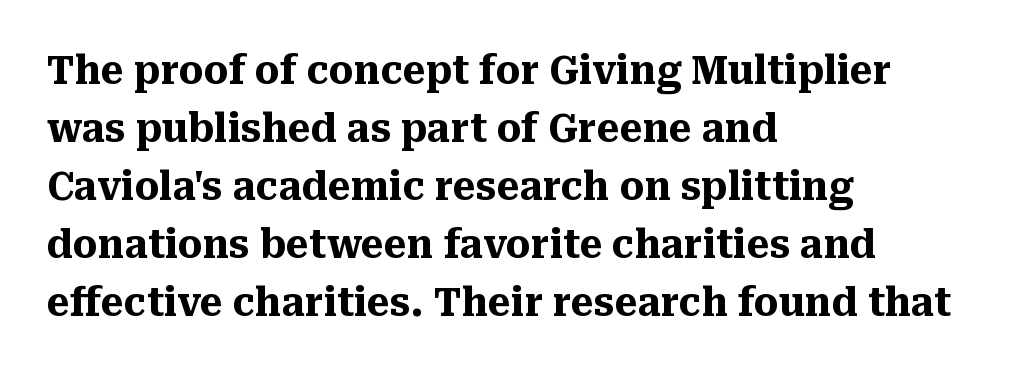
A typesetter would call this zero additional tracking. This is roman type, the default non-slanted kind. Here the designer chose a conventional face with non-uniform glyph widths. Does the weight exceed regular? Yes, all the way to bold. This sample uses a serif face.
